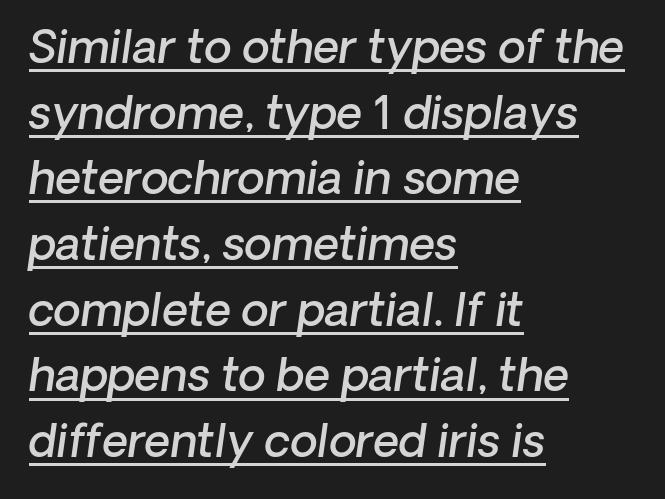
Notice how descenders clear the ascenders below comfortably — that's standard leading. Character widths vary here, with narrow letters taking less room than wide ones. In designer terms, the underline attribute is active on this setting. This sample is left-justified, so line endings fall wherever the words run out. Glyph-to-glyph distance matches everyday printed text.
